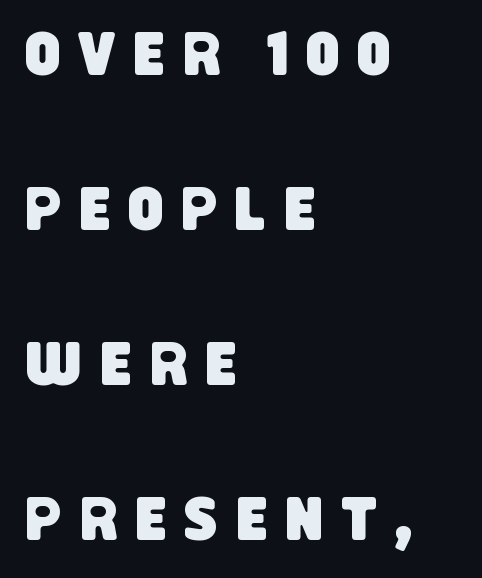
The image shows 62 px condensed sans-serif type; set left-aligned, loose line spacing (2.5x), unusually wide letter spacing (+0.29 em), not underlined; low stroke contrast and a large x-height.
